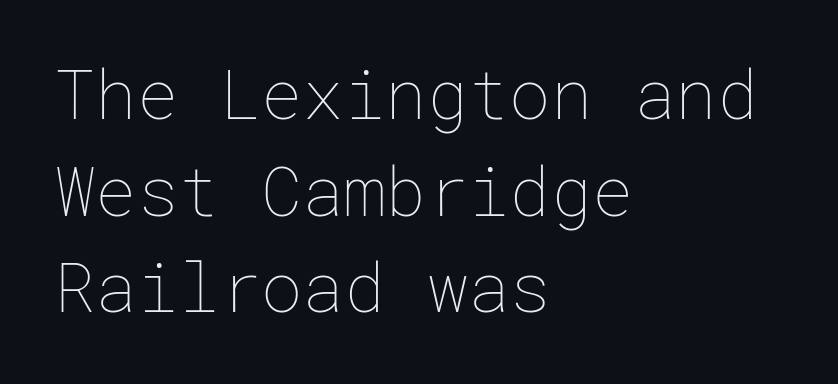
{"italic": "no", "bold": "no", "weight": "thin", "width": "normal", "stroke_contrast": "low", "x_height": "medium", "underline": "no", "align": "left", "line_spacing": "normal", "line_spacing_ratio": 1.4, "letter_spacing": "normal", "letter_spacing_em": 0.0, "glyph_px": 69}
